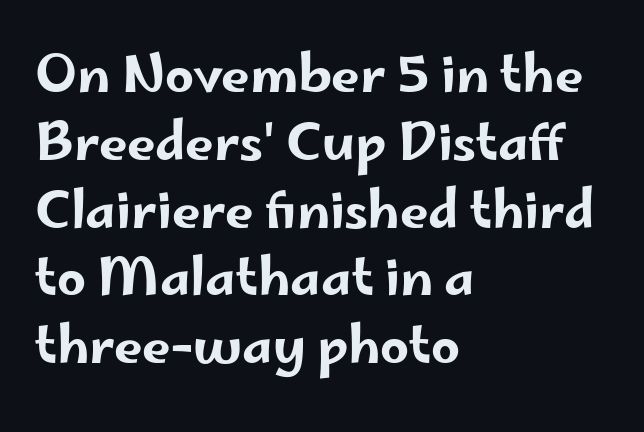
Posture: straight, roman, zero tilt. Letter spacing: default. Looks like regular typesetting: each glyph gets only the width it needs. How would I describe the line gaps? Plain and ordinary. Anything drawn beneath the words? Only blank space.
